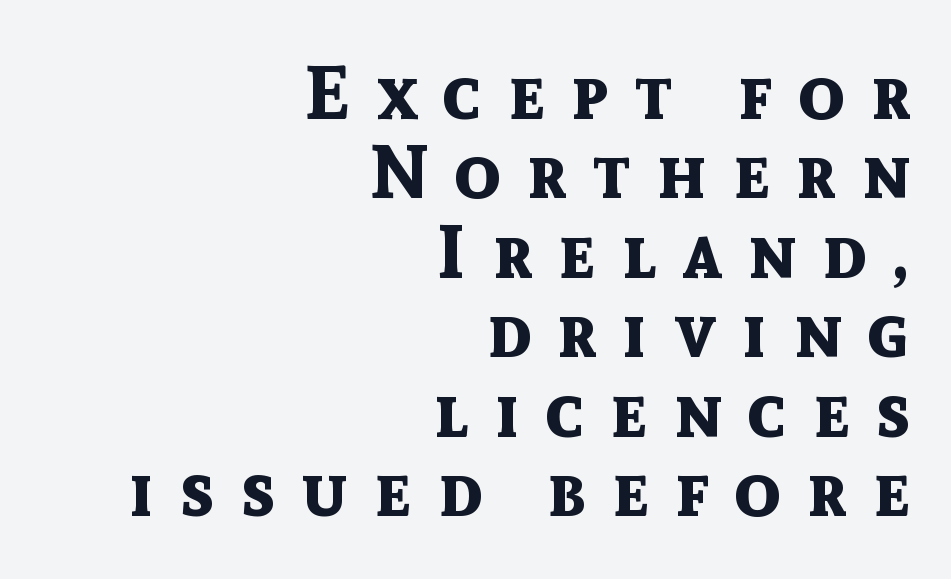
{"serif": "no", "italic": "no", "bold": "yes", "weight": "bold", "width": "normal", "x_height": "medium", "monospaced": "no", "underline": "no", "align": "right", "line_spacing": "tight", "line_spacing_ratio": 1.06, "letter_spacing": "wide", "letter_spacing_em": 0.35, "glyph_px": 75}
